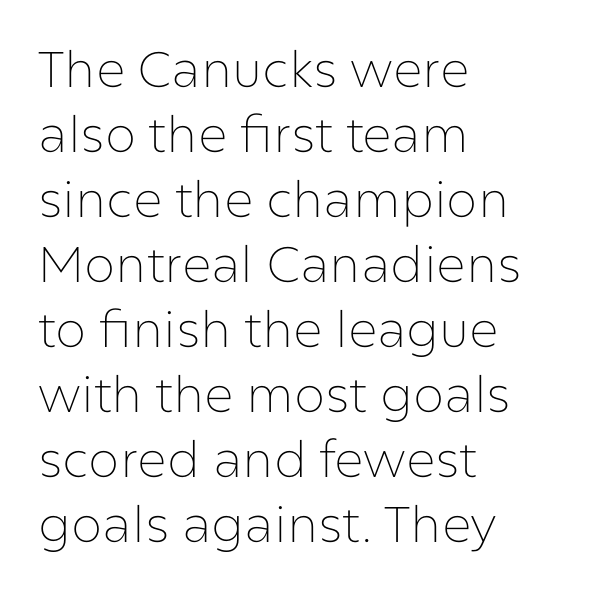
{"serif": "no", "italic": "no", "bold": "no", "weight": "thin", "width": "normal", "stroke_contrast": "low", "x_height": "medium", "monospaced": "no", "underline": "no", "align": "left", "line_spacing": "normal", "line_spacing_ratio": 1.3, "letter_spacing": "normal", "letter_spacing_em": 0.0, "glyph_px": 50}
